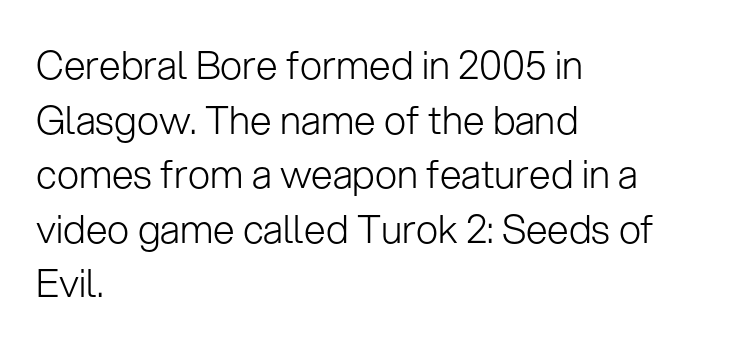
{"serif": "no", "italic": "no", "bold": "no", "weight": "light", "width": "normal", "stroke_contrast": "low", "x_height": "medium", "monospaced": "no", "underline": "no", "align": "left", "line_spacing": "normal", "line_spacing_ratio": 1.4, "letter_spacing": "normal", "letter_spacing_em": 0.0, "glyph_px": 39}
